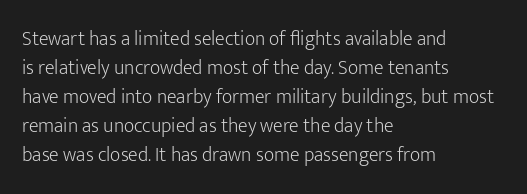
Beneath every word, the page is bare. Stems here are at most as thick as an everyday book face. When letters stand straight like this, we call the style roman or upright. This rendering leaves character spacing at its baseline value. The rendering uses a moderate line-height, typical for paragraphs.
